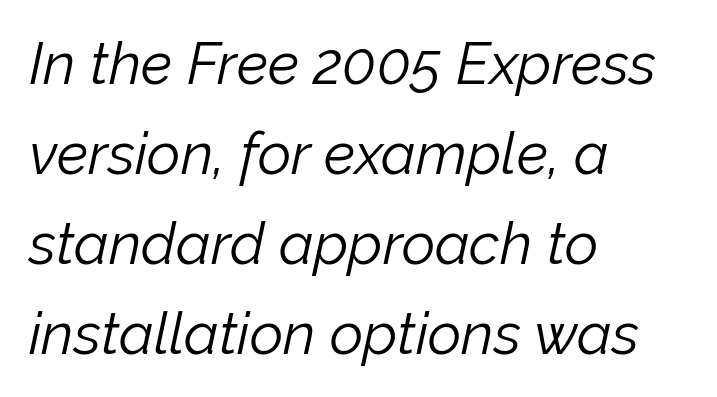
{"italic": "yes", "lean": "right", "slant_degrees": 12, "bold": "no", "weight": "light", "width": "normal", "stroke_contrast": "low", "x_height": "medium", "monospaced": "no", "underline": "no", "align": "left", "line_spacing": "normal", "line_spacing_ratio": 1.55, "letter_spacing": "normal", "letter_spacing_em": 0.0, "glyph_px": 58}
